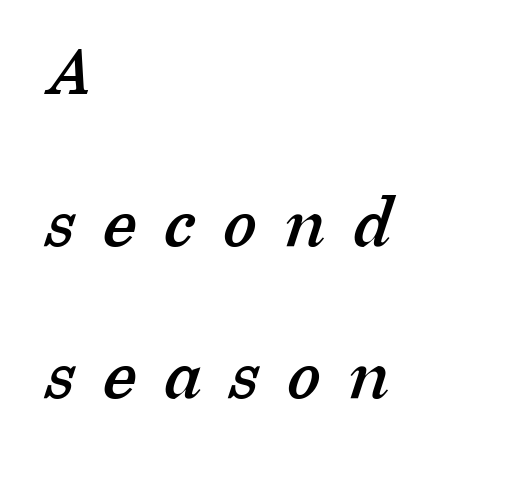
Q: Is the typeface a serif or a sans-serif typeface? A: Serif.
Q: Is the text underlined? A: No.
Q: How is the paragraph aligned? A: Left-aligned.
Q: Is the spacing between letters normal or unusually wide? A: Unusually wide.
Q: Is the spacing between lines tight, normal or loose? A: Loose.
Q: Width (condensed, normal, or wide)? A: Normal.
Q: Stroke contrast? A: Low.
Q: x-height? A: Medium.
Q: Monospaced? A: No.
